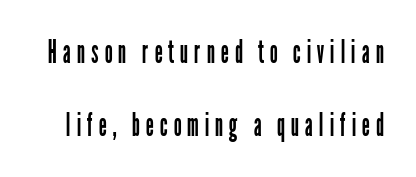
Q: Is the text bold? A: No.
Q: Is the text italic (slanted)? A: No, it is upright.
Q: Is the typeface a serif or a sans-serif typeface? A: Sans-serif.
Q: Is the text underlined? A: No.
Q: Is the spacing between lines tight, normal or loose? A: Loose.
Q: Width (condensed, normal, or wide)? A: Condensed.
Q: Stroke contrast? A: Low.
Q: x-height? A: Medium.
Q: Monospaced? A: No.
